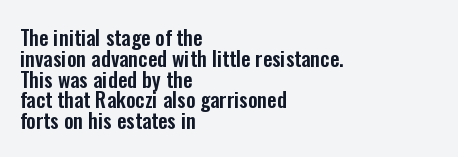
The image shows 21 px text type, upright; set left-aligned, tight line spacing (0.99x), normal letter spacing, not underlined.
